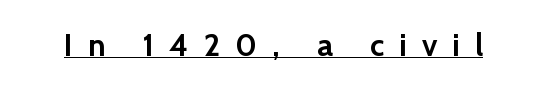
{"serif": "no", "italic": "no", "bold": "yes", "weight": "semibold", "width": "normal", "stroke_contrast": "low", "x_height": "medium", "monospaced": "no", "underline": "yes", "letter_spacing": "wide", "letter_spacing_em": 0.49, "glyph_px": 31}
